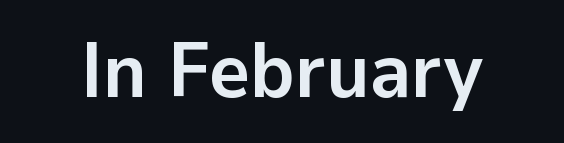
The image shows 78 px semibold sans-serif type, upright; set normal letter spacing, not underlined; low stroke contrast and a medium x-height.
